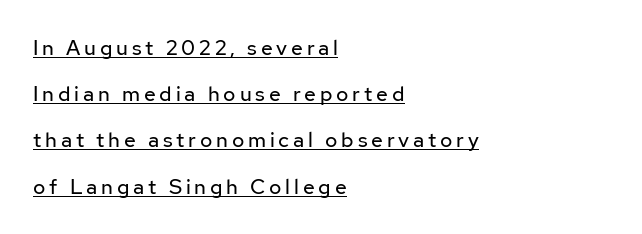
Visually the block forms a straight wall on the left and a jagged coastline on the right. This is underlined copy, the kind a proofreader might mark for attention. You can tell it's not italic because the verticals are truly vertical. A typesetter would call this leading open, well beyond the default. Heaviness? Minimal to ordinary, like unemphasized prose.
